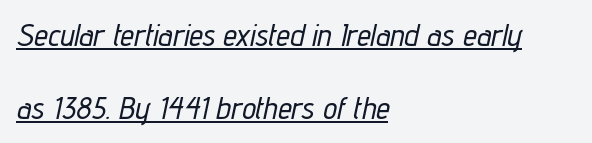
{"italic": "yes", "lean": "right", "slant_degrees": 12, "width": "condensed", "stroke_contrast": "low", "x_height": "medium", "monospaced": "no", "underline": "yes", "align": "left", "line_spacing": "loose", "line_spacing_ratio": 2.35, "letter_spacing": "normal", "letter_spacing_em": 0.0, "glyph_px": 31}
